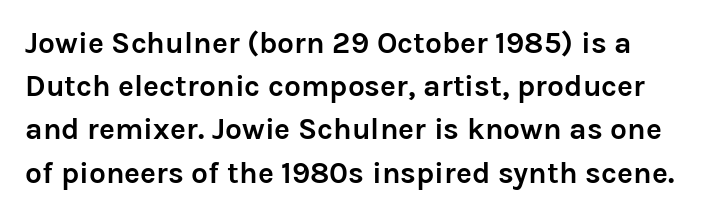
{"serif": "no", "italic": "no", "bold": "yes", "weight": "semibold", "width": "normal", "stroke_contrast": "low", "x_height": "medium", "monospaced": "no", "underline": "no", "line_spacing": "normal", "line_spacing_ratio": 1.44, "letter_spacing": "normal", "letter_spacing_em": 0.0, "glyph_px": 30}
